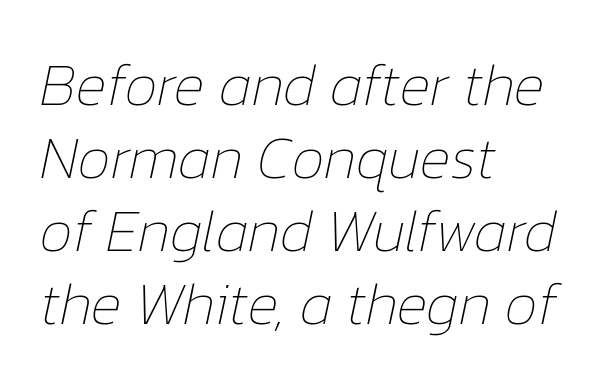
Q: Is the text bold? A: No.
Q: Is the text italic (slanted)? A: Yes, it leans right by about 12 degrees.
Q: Is the text underlined? A: No.
Q: How is the paragraph aligned? A: Left-aligned.
Q: Is the spacing between letters normal or unusually wide? A: Normal.
Q: Width (condensed, normal, or wide)? A: Normal.
Q: Stroke contrast? A: Low.
Q: x-height? A: Medium.
Q: Monospaced? A: No.
